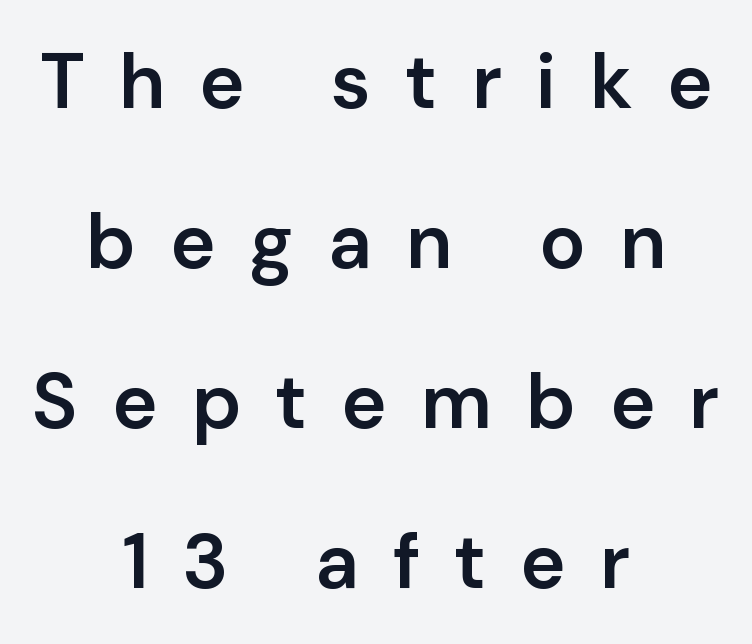
The image shows 77 px semibold sans-serif type, upright; set centered, loose line spacing (2.08x), unusually wide letter spacing (+0.44 em), not underlined; low stroke contrast and a medium x-height.
